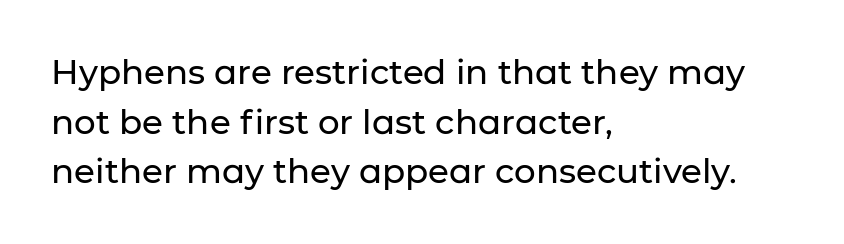
{"serif": "no", "italic": "no", "width": "normal", "stroke_contrast": "low", "x_height": "medium", "monospaced": "no", "underline": "no", "align": "left", "line_spacing": "normal", "line_spacing_ratio": 1.46, "letter_spacing": "normal", "letter_spacing_em": 0.0, "glyph_px": 34}
